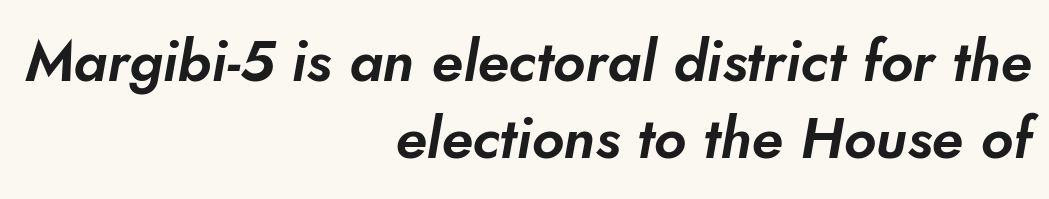
{"serif": "no", "width": "normal", "stroke_contrast": "low", "x_height": "small", "monospaced": "no", "underline": "no", "align": "right", "line_spacing": "normal", "line_spacing_ratio": 1.33, "letter_spacing": "normal", "letter_spacing_em": 0.0, "glyph_px": 58}
